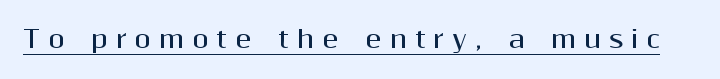
The image shows 24 px bold type, upright; set unusually wide letter spacing (+0.32 em), underlined.
